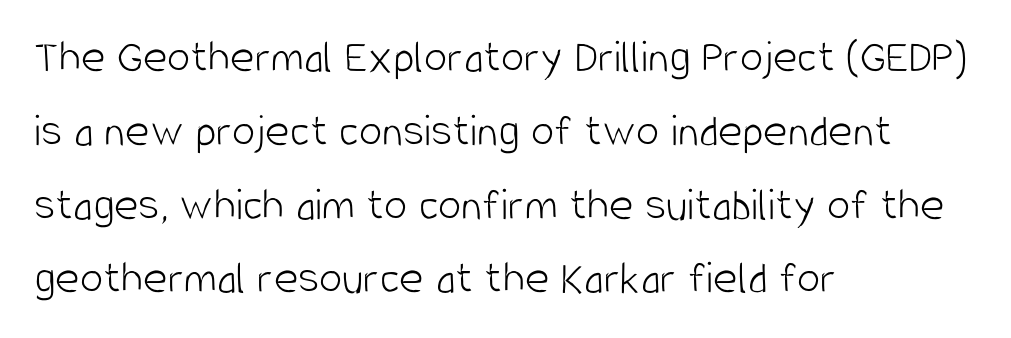
{"serif": "no", "italic": "no", "bold": "no", "weight": "light", "width": "condensed", "stroke_contrast": "low", "x_height": "large", "monospaced": "no", "underline": "no", "align": "left", "line_spacing": "normal", "line_spacing_ratio": 1.57, "letter_spacing": "normal", "letter_spacing_em": 0.0, "glyph_px": 47}
